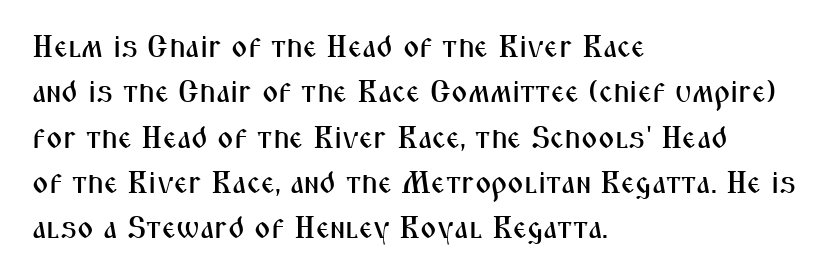
The image shows 31 px condensed sans-serif type, upright; set left-aligned, normal line spacing (1.46x), normal letter spacing, not underlined; medium stroke contrast and a medium x-height.
